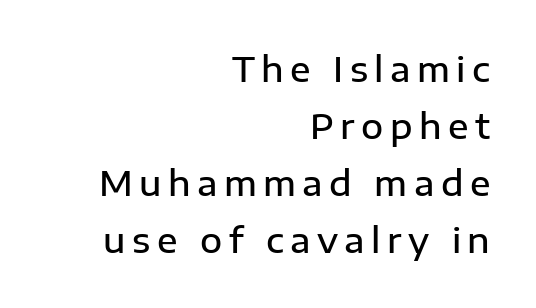
The image shows 34 px semibold sans-serif type, upright; set right-aligned, normal line spacing (1.68x), not underlined; low stroke contrast and a medium x-height.
